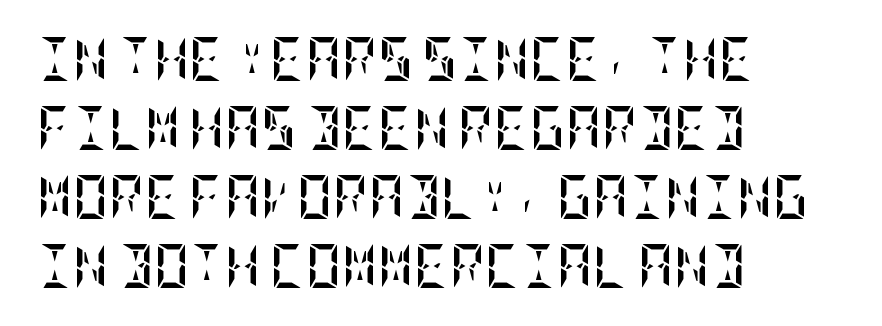
Q: Is the text bold? A: Yes.
Q: Is the text italic (slanted)? A: No, it is upright.
Q: Is the text underlined? A: No.
Q: How is the paragraph aligned? A: Left-aligned.
Q: Is the spacing between letters normal or unusually wide? A: Normal.
Q: Is the spacing between lines tight, normal or loose? A: Normal.
Q: Width (condensed, normal, or wide)? A: Condensed.
Q: Stroke contrast? A: Low.
Q: x-height? A: Large.
